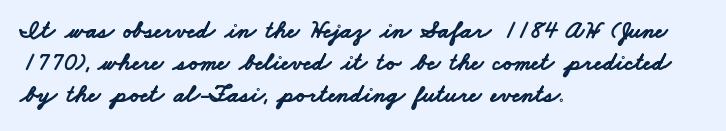
Q: Is the text bold? A: Yes.
Q: Is the text underlined? A: No.
Q: How is the paragraph aligned? A: Left-aligned.
Q: Is the spacing between letters normal or unusually wide? A: Normal.
Q: Is the spacing between lines tight, normal or loose? A: Normal.
